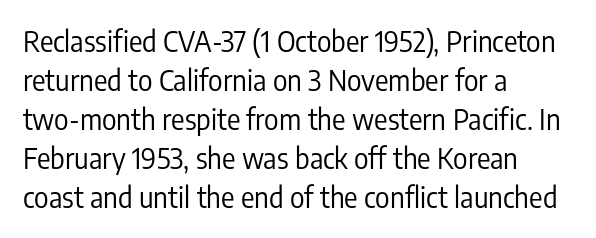
The image shows 28 px regular-weight, condensed sans-serif type, upright; set left-aligned, normal line spacing (1.39x), normal letter spacing, not underlined; low stroke contrast and a medium x-height.
